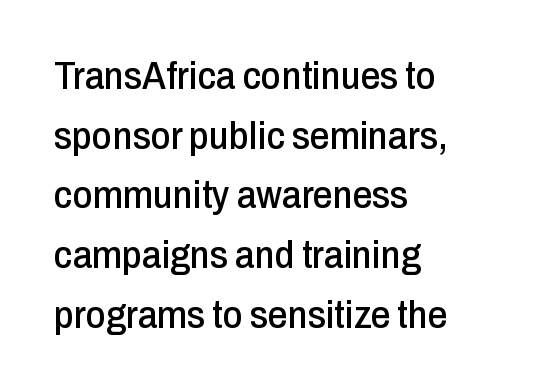
Horizontally, the lines are justified to the leading edge only. Between one letter and the next there's only the usual sliver of space. Note: no serifs on the glyphs. Unmarked baselines from the first word to the last. Posture: upright roman. Baseline-to-baseline distance is the conventional proportion of letter height.
